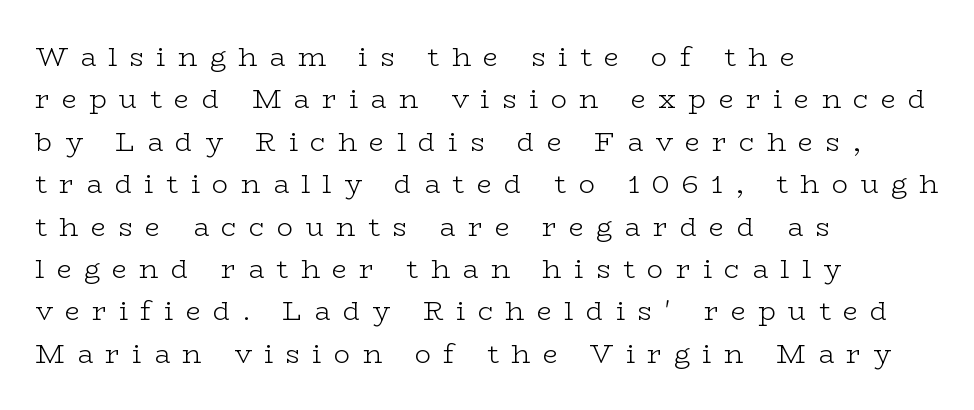
Q: Is the text bold? A: No.
Q: Is the text italic (slanted)? A: No, it is upright.
Q: Is the text underlined? A: No.
Q: How is the paragraph aligned? A: Left-aligned.
Q: Is the spacing between letters normal or unusually wide? A: Unusually wide.
Q: Is the spacing between lines tight, normal or loose? A: Normal.
